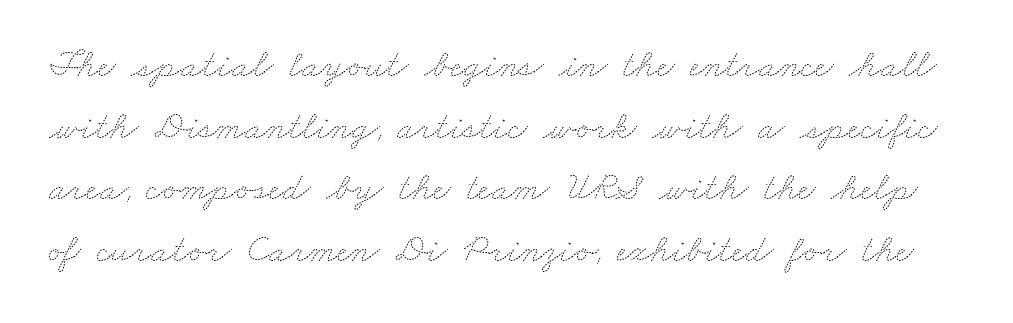
{"bold": "no", "weight": "thin", "width": "wide", "stroke_contrast": "medium", "x_height": "small", "monospaced": "no", "underline": "no", "line_spacing": "normal", "line_spacing_ratio": 1.58, "letter_spacing": "normal", "letter_spacing_em": 0.0, "glyph_px": 39}
